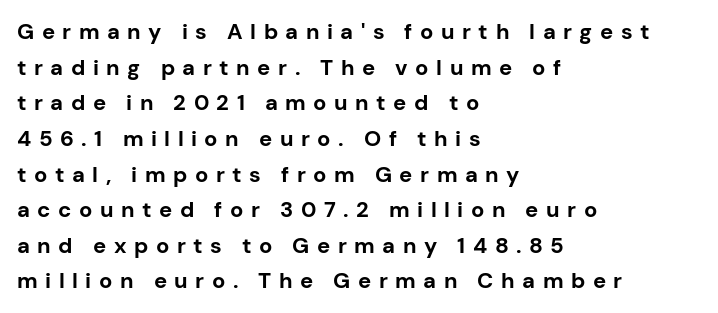
Q: Is the text bold? A: Yes.
Q: Is the text italic (slanted)? A: No, it is upright.
Q: Is the text underlined? A: No.
Q: How is the paragraph aligned? A: Left-aligned.
Q: Is the spacing between letters normal or unusually wide? A: Unusually wide.
Q: Is the spacing between lines tight, normal or loose? A: Normal.
